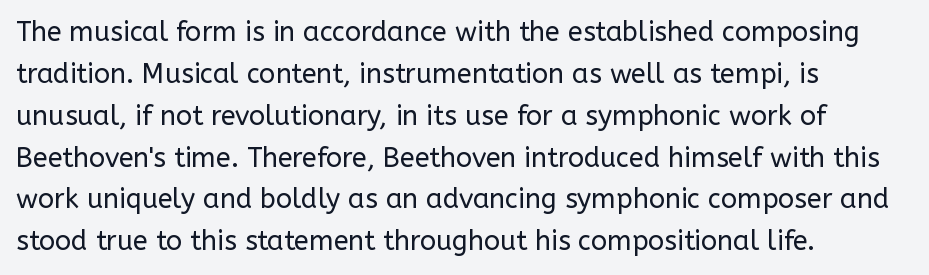
{"italic": "no", "bold": "no", "underline": "no", "align": "left", "line_spacing": "normal", "line_spacing_ratio": 1.55, "letter_spacing": "normal", "letter_spacing_em": 0.0, "glyph_px": 27}
